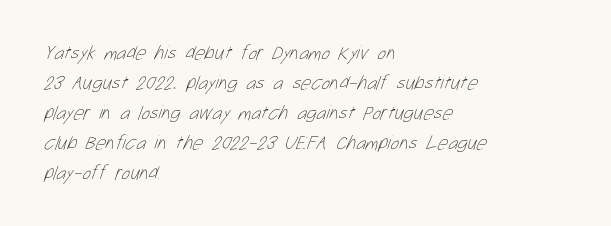
The image shows 20 px text type; set left-aligned, normal line spacing (1.5x), normal letter spacing, not underlined.
